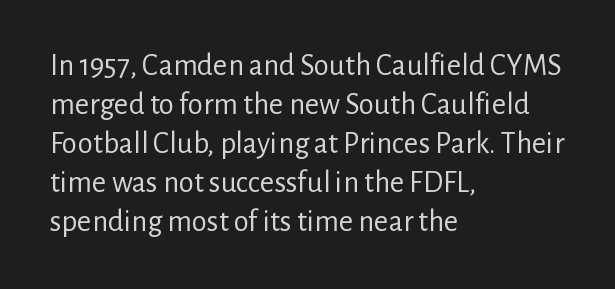
Q: Is the text bold? A: No.
Q: Is the text italic (slanted)? A: No, it is upright.
Q: Is the typeface a serif or a sans-serif typeface? A: Sans-serif.
Q: Is the text underlined? A: No.
Q: How is the paragraph aligned? A: Left-aligned.
Q: Is the spacing between letters normal or unusually wide? A: Normal.
Q: Is the spacing between lines tight, normal or loose? A: Normal.
Q: Width (condensed, normal, or wide)? A: Normal.
Q: Stroke contrast? A: Low.
Q: x-height? A: Medium.
Q: Monospaced? A: No.
